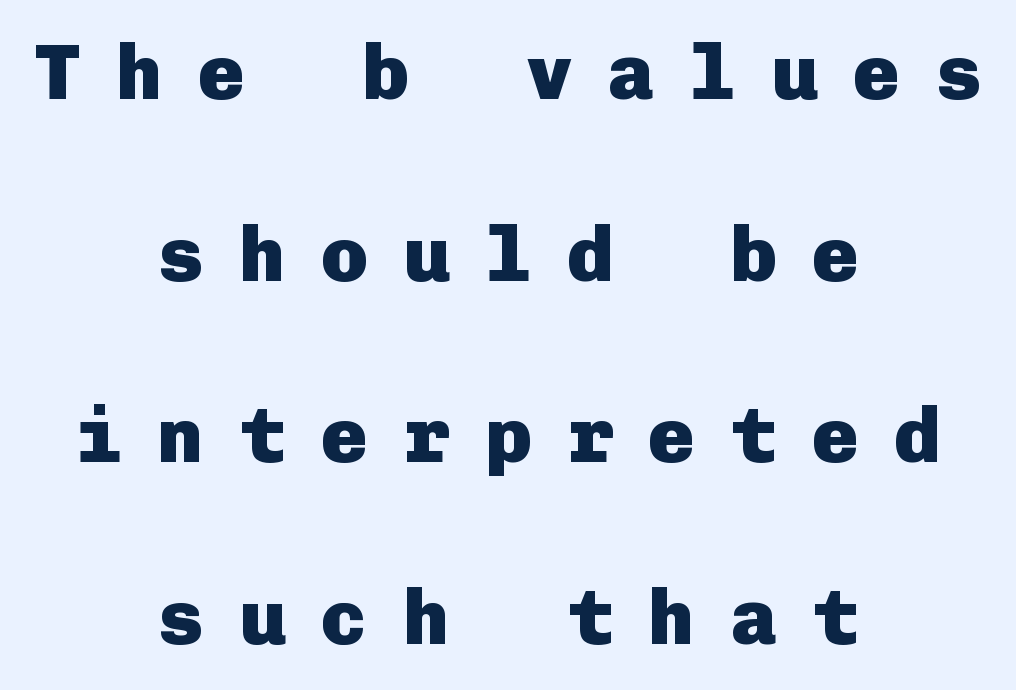
Plain, unruled lines of type. What stands out about the letter spacing? Its width — letters are far apart. Ordinary non-slanted type is in use. Centered paragraph, ragged on both sides. The glyphs in this specimen are sans serif.
